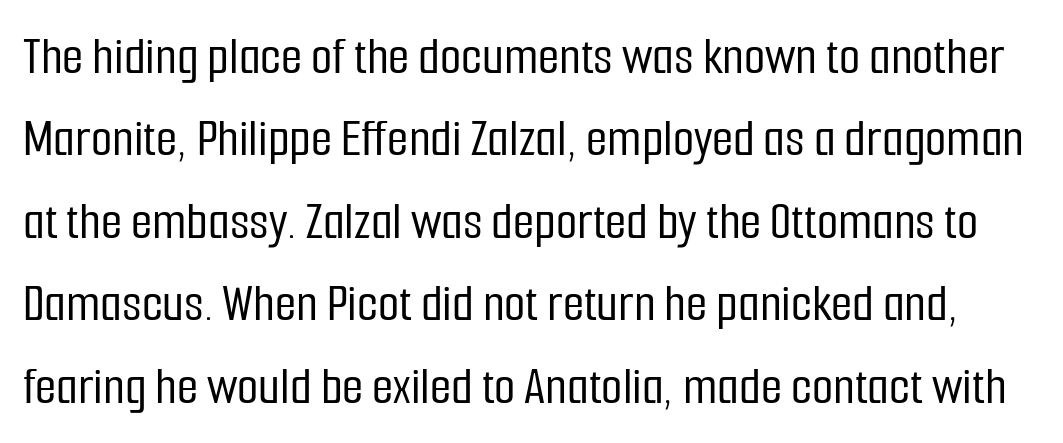
Q: Is the text italic (slanted)? A: No, it is upright.
Q: Is the typeface a serif or a sans-serif typeface? A: Sans-serif.
Q: Is the text underlined? A: No.
Q: Is the spacing between letters normal or unusually wide? A: Normal.
Q: Is the spacing between lines tight, normal or loose? A: Normal.
Q: Width (condensed, normal, or wide)? A: Condensed.
Q: Stroke contrast? A: Low.
Q: x-height? A: Medium.
Q: Monospaced? A: No.
